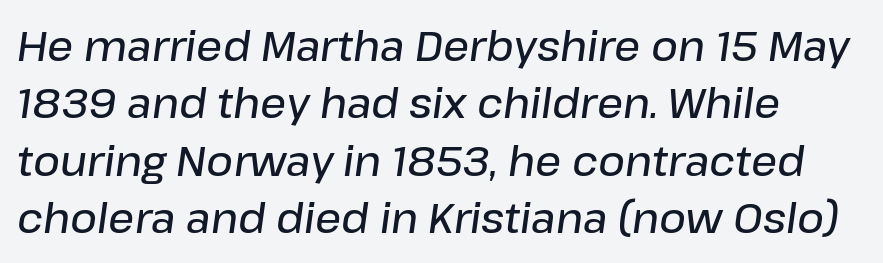
{"italic": "yes", "lean": "right", "slant_degrees": 8, "bold": "semi", "weight": "semibold", "width": "normal", "stroke_contrast": "low", "x_height": "medium", "monospaced": "no", "underline": "no", "align": "left", "line_spacing": "normal", "line_spacing_ratio": 1.4, "letter_spacing": "normal", "letter_spacing_em": 0.0, "glyph_px": 41}
